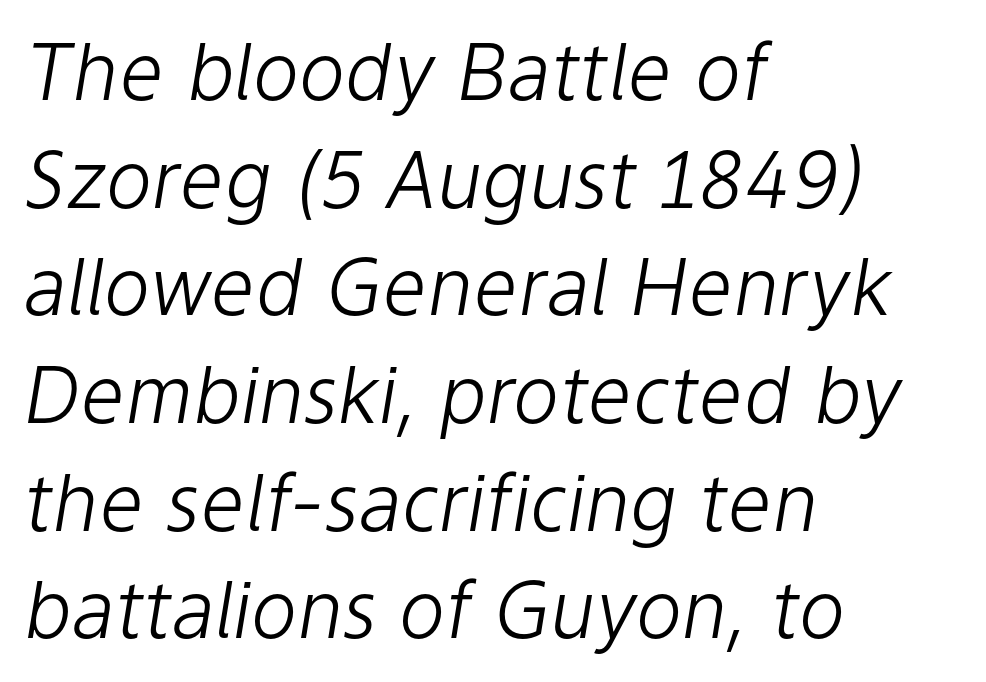
The weight would be labelled regular, book, light, or lighter still. Notice how the passage keeps a crisp vertical edge on the left only. The specimen reads as italic at a glance. Normally led — the rows are evenly, conventionally spaced.
